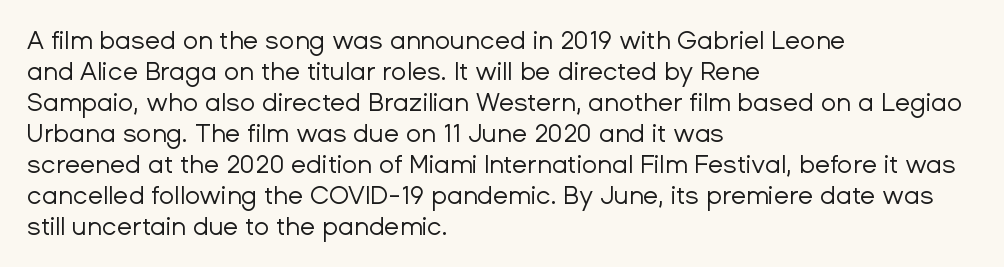
A light-to-regular cut is what we see here. Clear beneath every line of the passage. Vertical strokes here are truly vertical. The passage shown has conventional tracking throughout. Leftover space on each line is placed entirely after the last word.
